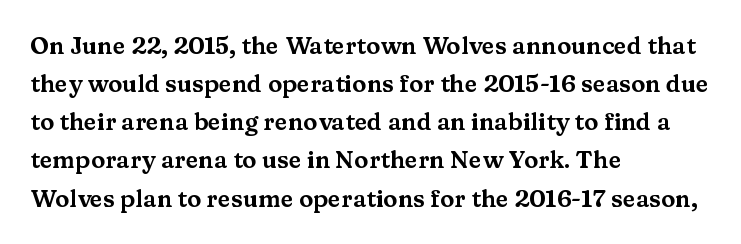
The image shows 24 px text type, upright; set left-aligned, normal line spacing (1.59x), normal letter spacing, not underlined.
